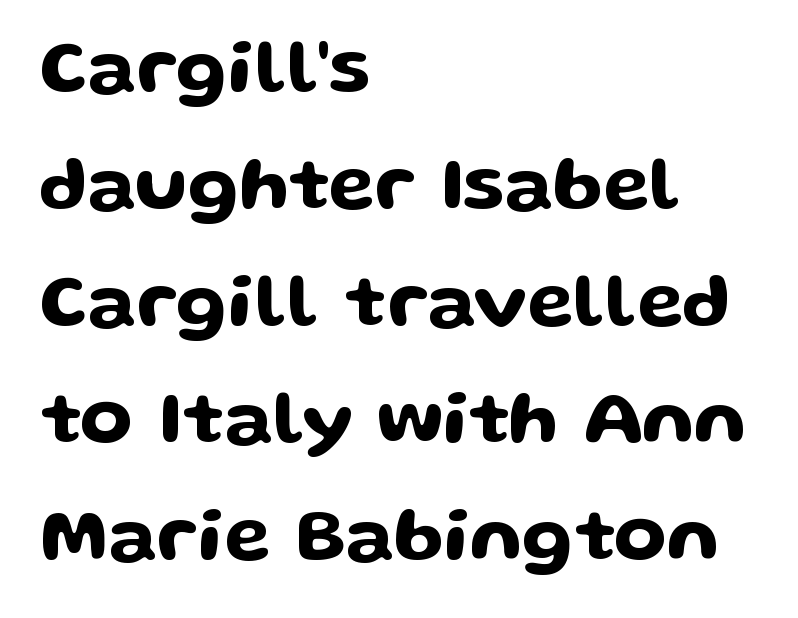
Character widths vary here, with narrow letters taking less room than wide ones. A sans-serif font was chosen for this passage. Bare-footed words on every line. This is the regular roman posture of the typeface. Regarding leading, the lines here are spaced in the standard way. Honestly, the letter spacing is just normal — you wouldn't notice it.
